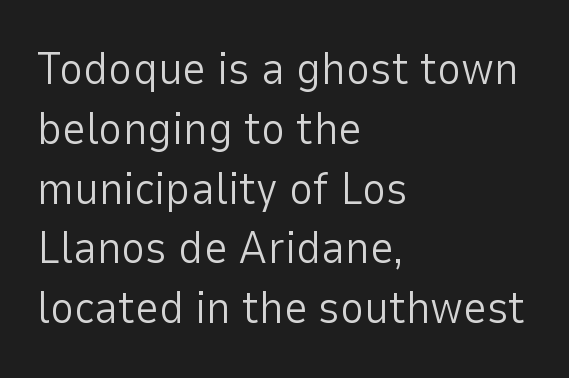
This rendering features lettering with no underline. The block of text has a typical density, with ordinary space between rows. You could call the tracking neutral — neither tight nor loose. The typesetter chose a ragged-right arrangement here. This reads as an unemphasized weight, regular at the heaviest.
